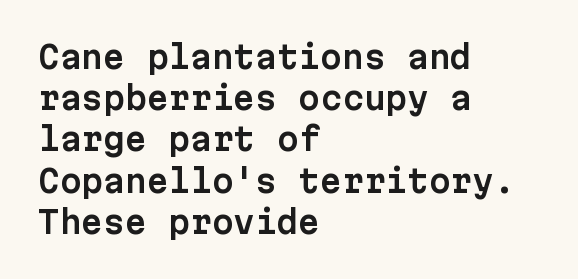
The image shows 31 px sans-serif type, upright, monospaced; set left-aligned, normal line spacing (1.33x), normal letter spacing, not underlined; low stroke contrast and a medium x-height.
